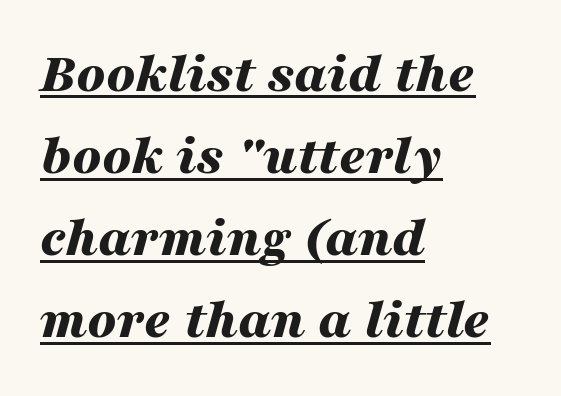
Q: Is the text bold? A: Yes.
Q: Is the text italic (slanted)? A: Yes, it leans right by about 16 degrees.
Q: Is the text underlined? A: Yes.
Q: How is the paragraph aligned? A: Left-aligned.
Q: Is the spacing between letters normal or unusually wide? A: Normal.
Q: Is the spacing between lines tight, normal or loose? A: Normal.
Q: Width (condensed, normal, or wide)? A: Wide.
Q: Stroke contrast? A: Medium.
Q: x-height? A: Medium.
Q: Monospaced? A: No.
